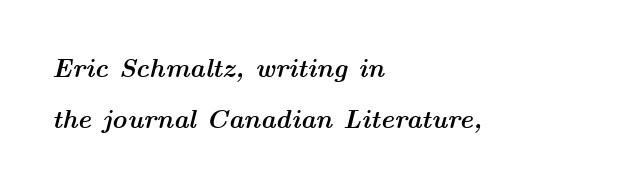
The passage shown has conventional tracking throughout. Quick note: italic. Does the copy run flush right? No — it runs flush left. The specimen omits any rule beneath the text block's lines. Is the type bold? Yes — the strokes are clearly thick and heavy.
